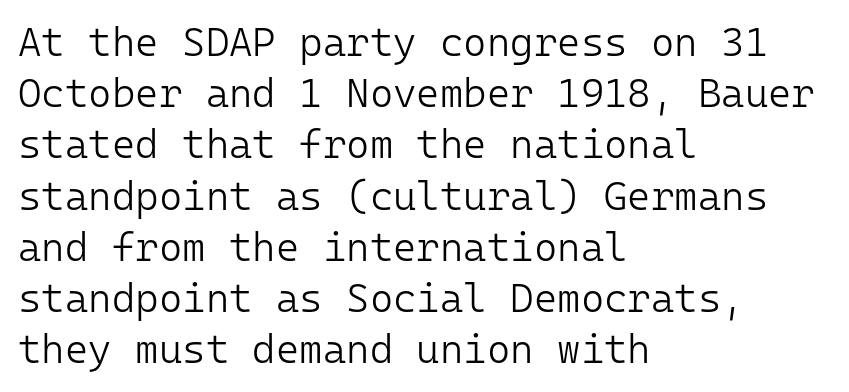
The image shows 40 px light sans-serif type, upright, monospaced; set left-aligned, normal line spacing (1.28x), normal letter spacing, not underlined; low stroke contrast and a medium x-height.
